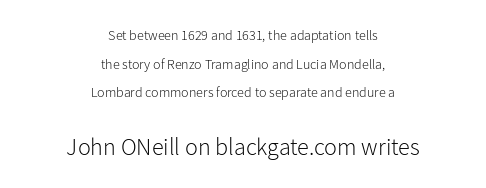
Q: Is the text bold? A: No.
Q: Is the text italic (slanted)? A: No, it is upright.
Q: Is the text underlined? A: No.
Q: How is the paragraph aligned? A: Centered.
Q: Is the spacing between letters normal or unusually wide? A: Normal.
Q: Is the spacing between lines tight, normal or loose? A: Loose.
Q: Which block of text is set in a larger size, the first (top) or the second (bottom)? A: The second (bottom) one.
